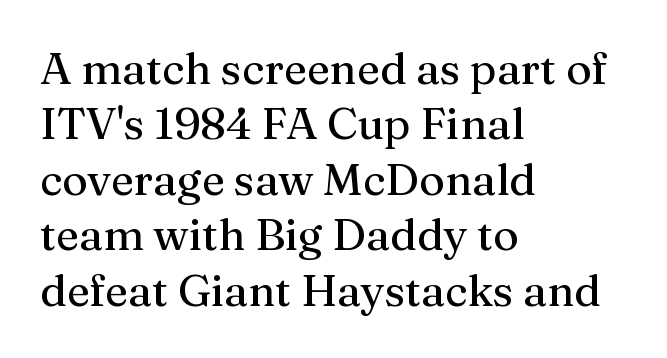
Is there much room between lines? A standard amount, neither cramped nor airy. Casual observation: everything's shoved over to the left. Vertical strokes here are truly vertical. The passage shown is typeset with a serif family. Short note: letters normally spaced. Proportional: the letters do not fall into vertical columns.
